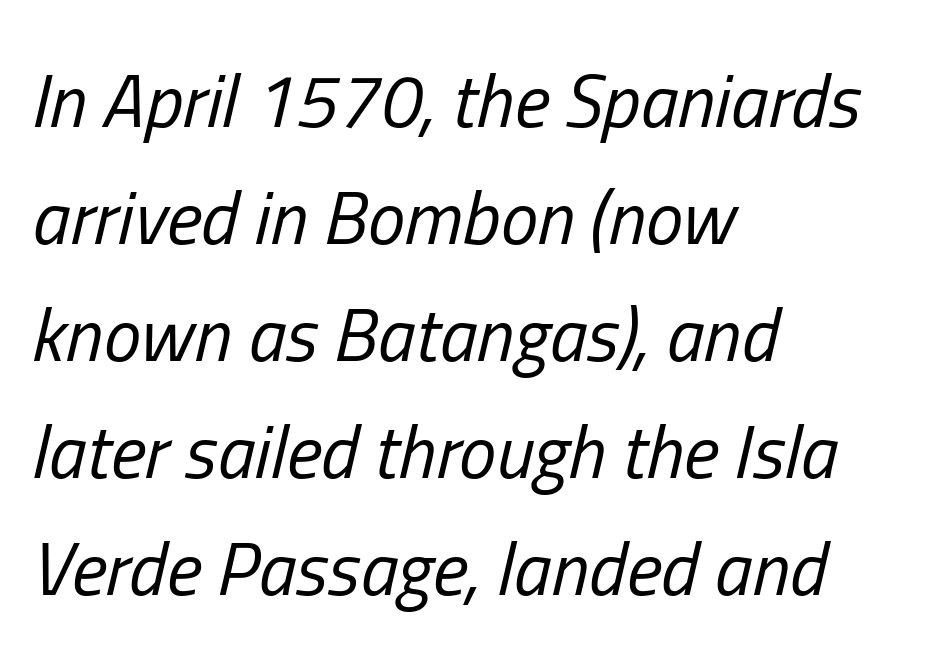
{"italic": "yes", "lean": "right", "slant_degrees": 13, "bold": "no", "weight": "regular", "width": "condensed", "stroke_contrast": "low", "x_height": "medium", "monospaced": "no", "underline": "no", "align": "left", "line_spacing": "normal", "line_spacing_ratio": 1.56, "letter_spacing": "normal", "letter_spacing_em": 0.0, "glyph_px": 75}
